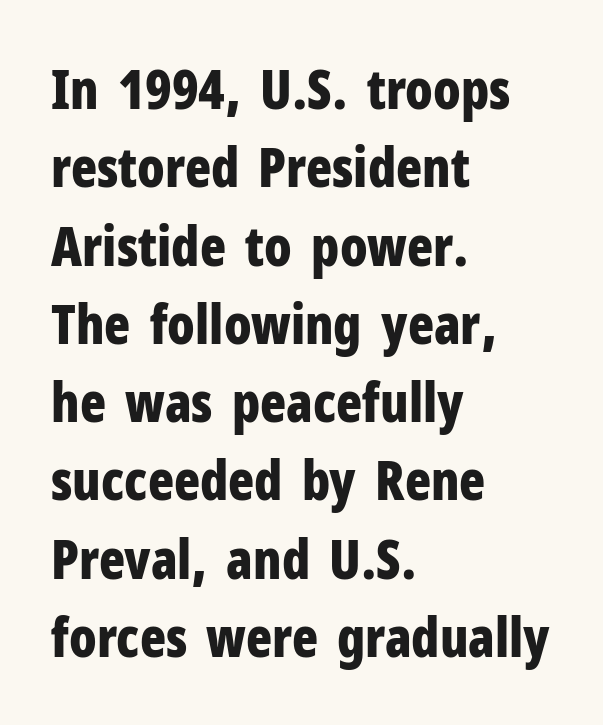
{"serif": "no", "italic": "no", "bold": "yes", "weight": "bold", "width": "condensed", "stroke_contrast": "low", "x_height": "medium", "monospaced": "no", "underline": "no", "align": "left", "line_spacing": "normal", "line_spacing_ratio": 1.45, "letter_spacing": "normal", "letter_spacing_em": 0.0, "glyph_px": 54}
